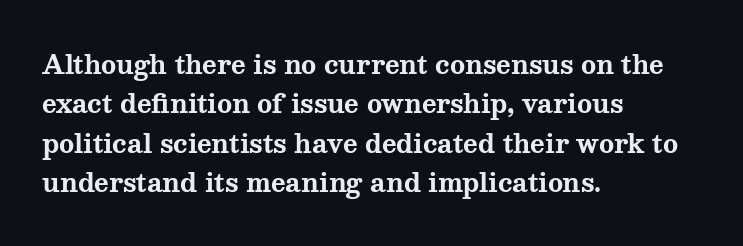
Evenly set lines give the paragraph a standard silhouette. Glance below the letters and you will spot only blank space. Typeset ragged right — the left edge is the straight one. This sample uses plain, unmodified letter spacing. Style check: upright. I'd describe the lettering as bold — thick and assertive.
